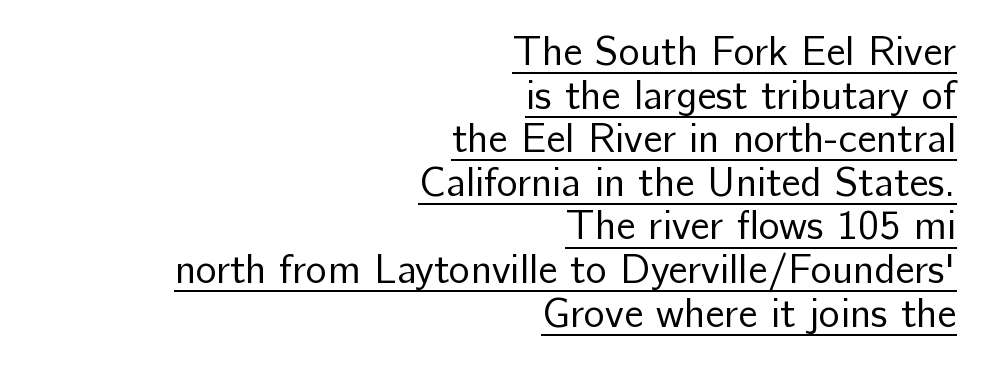
The compositor pushed each line to the right boundary. Spacing between characters is what you'd get straight out of the box. The font sits on the lighter half of the weight spectrum, regular included. Each letter's strokes conclude bluntly, with no projecting serifs. If you measured baseline to baseline, you'd find a short distance. Varying glyph widths throughout — classic text-font behaviour.
